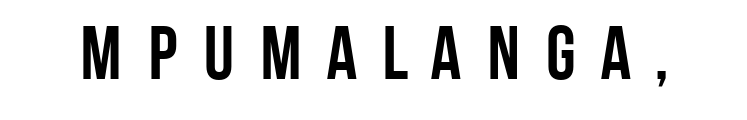
The letters advance in unequal steps, a hallmark of proportional type. The passage shown has open, widely tracked lettering throughout. The zone under the glyphs is completely vacant. Notice how the stems are strictly vertical — no italics here. Unlike a traditional serif, this face leaves its strokes unadorned.
